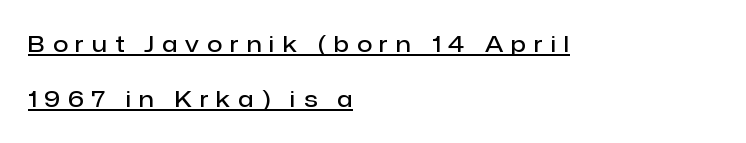
The image shows 22 px text type, upright; set left-aligned, loose line spacing (2.49x), unusually wide letter spacing (+0.37 em), underlined.
